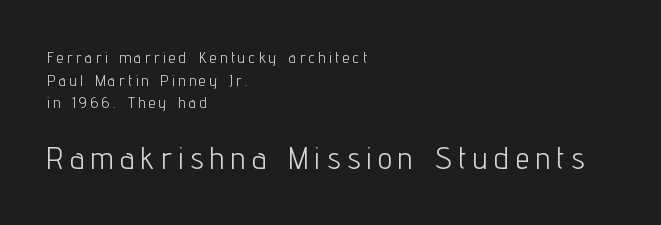
{"serif": "no", "italic": "no", "bold": "no", "weight": "light", "width": "condensed", "stroke_contrast": "low", "x_height": "medium", "monospaced": "no", "underline": "no", "align": "left", "line_spacing": "normal", "line_spacing_ratio": 1.41, "letter_spacing": "wide", "letter_spacing_em": 0.23, "larger_block": "second", "size_ratio": 1.94, "glyph_px": 31}
